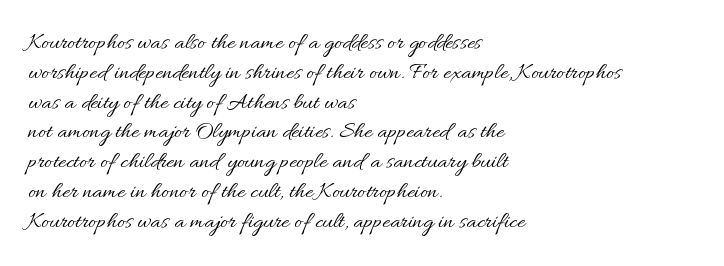
The image shows 24 px text type; set left-aligned, line spacing 1.24x, normal letter spacing, not underlined.
